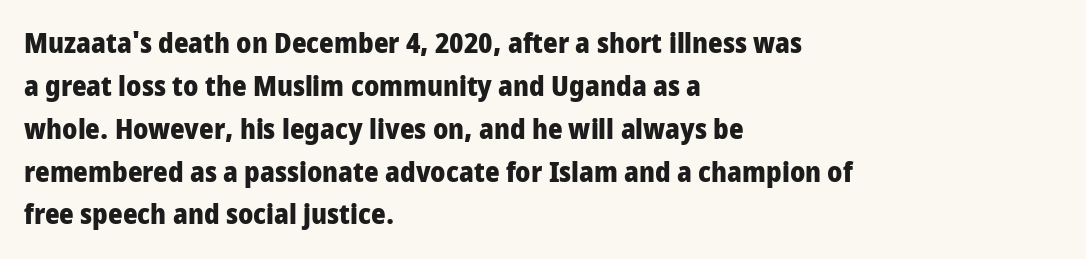
{"serif": "no", "italic": "no", "bold": "yes", "weight": "heavy", "width": "condensed", "stroke_contrast": "low", "x_height": "large", "monospaced": "no", "underline": "no", "align": "left", "line_spacing": "normal", "line_spacing_ratio": 1.53, "letter_spacing": "normal", "letter_spacing_em": 0.0, "glyph_px": 28}
